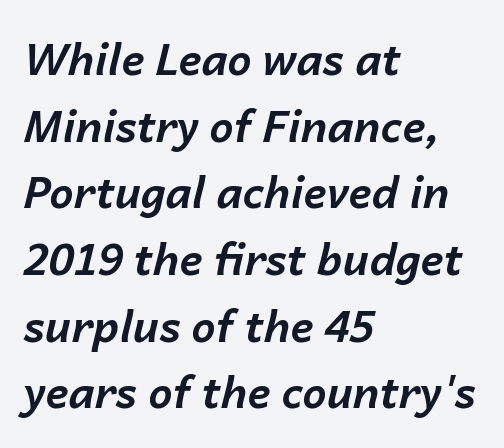
Q: Is the text bold? A: Yes.
Q: Is the text italic (slanted)? A: Yes, it leans right by about 14 degrees.
Q: Is the text underlined? A: No.
Q: How is the paragraph aligned? A: Left-aligned.
Q: Is the spacing between letters normal or unusually wide? A: Normal.
Q: Is the spacing between lines tight, normal or loose? A: Normal.
Q: Width (condensed, normal, or wide)? A: Normal.
Q: Stroke contrast? A: Low.
Q: x-height? A: Medium.
Q: Monospaced? A: No.
